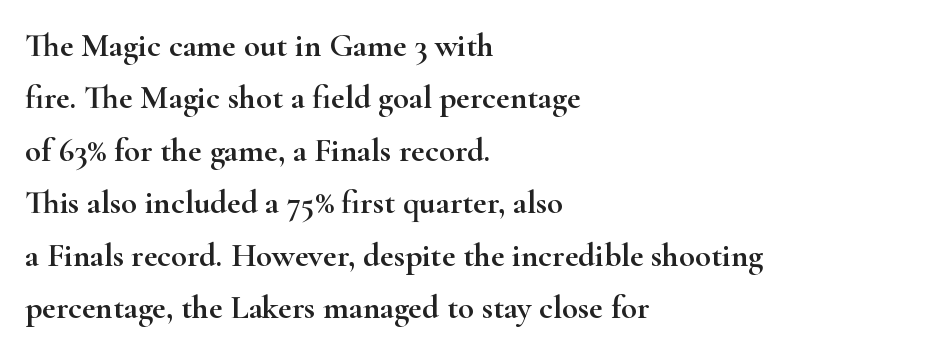
The image shows 33 px wide serif type, upright; set left-aligned, normal line spacing (1.59x), normal letter spacing, not underlined; high stroke contrast and a small x-height.
